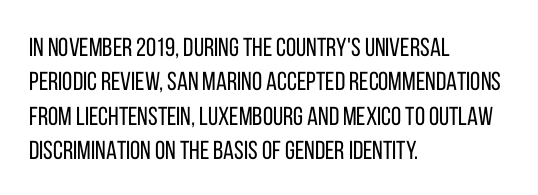
Leftover space on each line is placed entirely after the last word. Notice how the stems are strictly vertical — no italics here. The rendering uses a moderate line-height, typical for paragraphs. Underlining? Definitely not there. A light-to-regular cut is what we see here.
